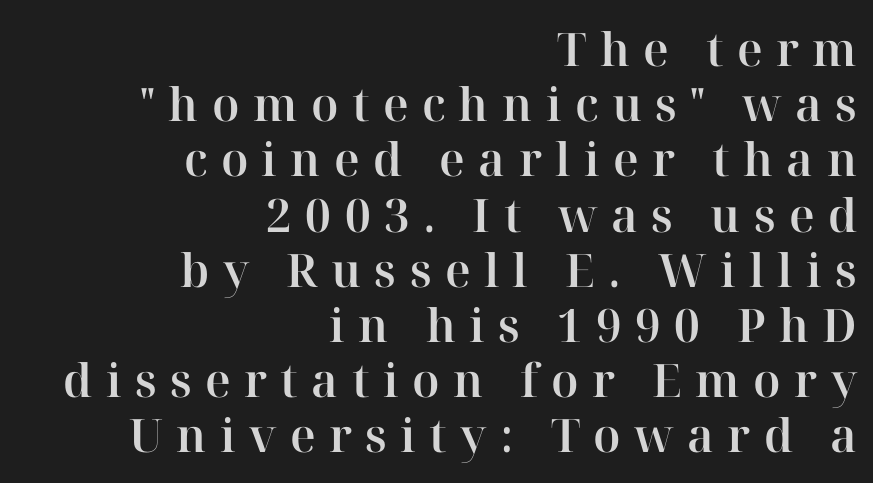
Q: Is the text italic (slanted)? A: No, it is upright.
Q: Is the typeface a serif or a sans-serif typeface? A: Serif.
Q: Is the text underlined? A: No.
Q: How is the paragraph aligned? A: Right-aligned.
Q: Is the spacing between letters normal or unusually wide? A: Unusually wide.
Q: Width (condensed, normal, or wide)? A: Normal.
Q: Stroke contrast? A: High.
Q: x-height? A: Medium.
Q: Monospaced? A: No.
